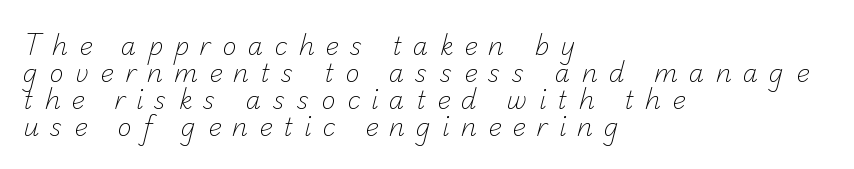
The image shows 25 px text type; set left-aligned, tight line spacing (1.08x), unusually wide letter spacing (+0.44 em), not underlined.
